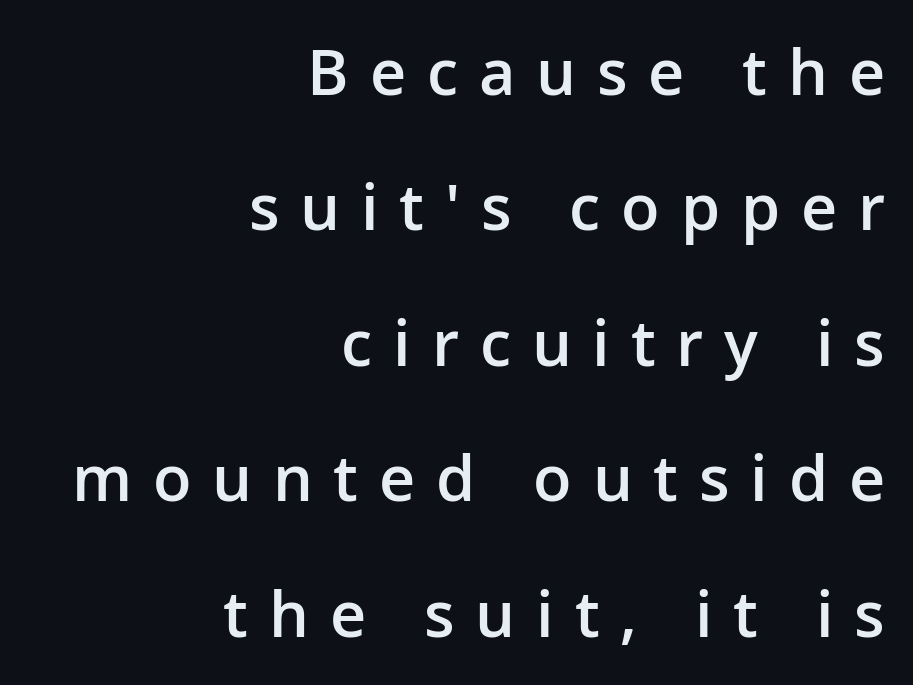
The image shows 63 px semibold sans-serif type, upright; set right-aligned, loose line spacing (2.15x), unusually wide letter spacing (+0.33 em), not underlined; low stroke contrast and a medium x-height.
